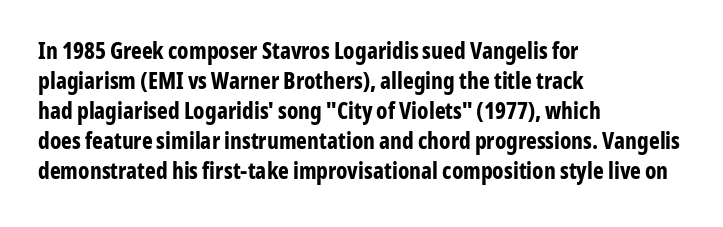
The image shows 23 px bold type, upright; set left-aligned, normal line spacing (1.3x), normal letter spacing, not underlined.
